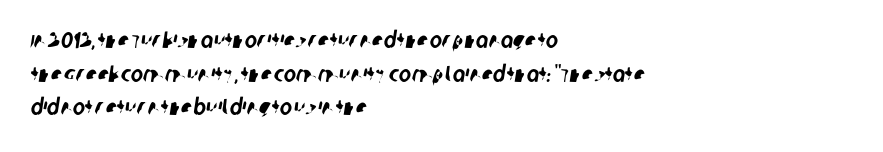
The image shows 23 px text type; set left-aligned, normal line spacing (1.46x), normal letter spacing, not underlined.
